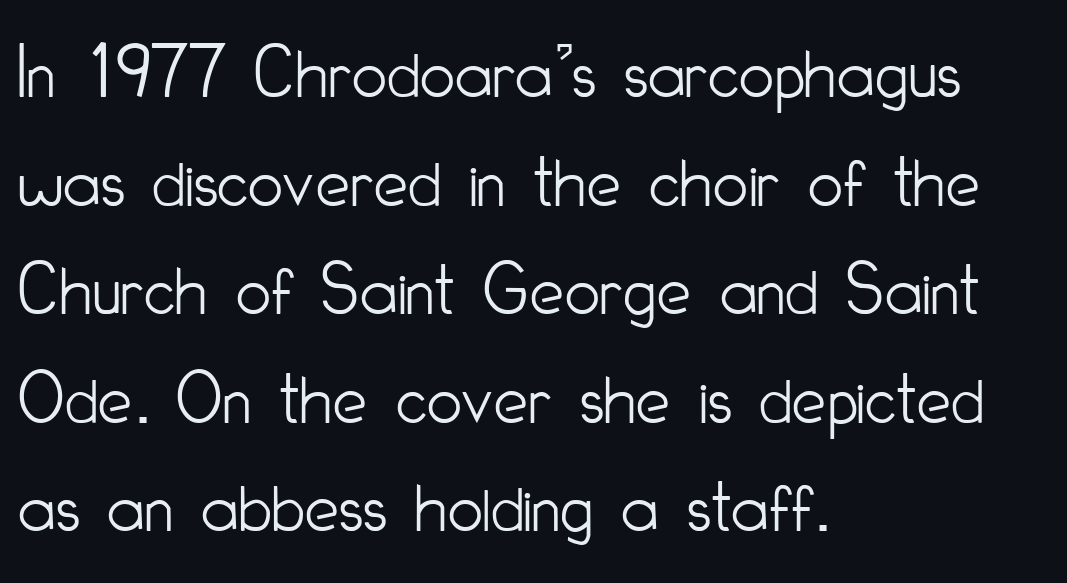
Q: Is the text bold? A: No.
Q: Is the text italic (slanted)? A: No, it is upright.
Q: Is the typeface a serif or a sans-serif typeface? A: Sans-serif.
Q: Is the text underlined? A: No.
Q: How is the paragraph aligned? A: Left-aligned.
Q: Is the spacing between letters normal or unusually wide? A: Normal.
Q: Is the spacing between lines tight, normal or loose? A: Normal.
Q: Width (condensed, normal, or wide)? A: Condensed.
Q: Stroke contrast? A: Low.
Q: x-height? A: Small.
Q: Monospaced? A: No.
